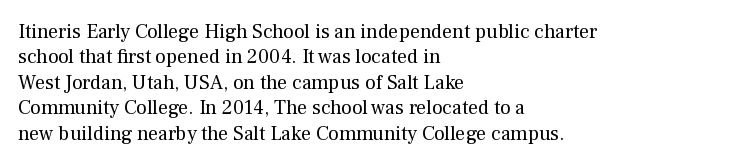
The image shows 20 px text type, upright; set left-aligned, normal line spacing (1.27x), normal letter spacing, not underlined.
